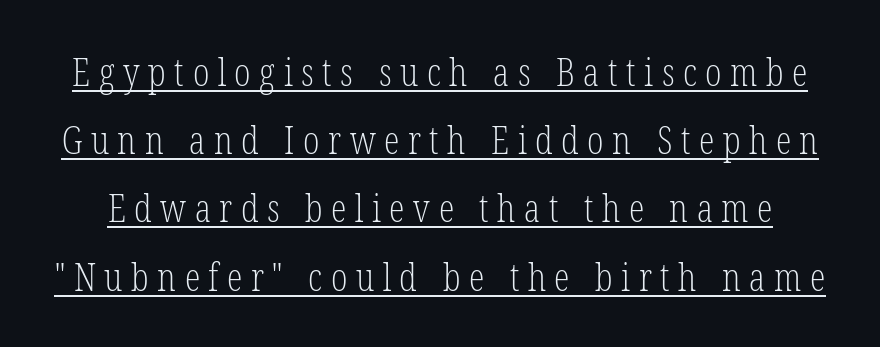
Q: Is the text bold? A: No.
Q: Is the text italic (slanted)? A: No, it is upright.
Q: Is the typeface a serif or a sans-serif typeface? A: Serif.
Q: Is the text underlined? A: Yes.
Q: Is the spacing between letters normal or unusually wide? A: Unusually wide.
Q: Width (condensed, normal, or wide)? A: Condensed.
Q: Stroke contrast? A: Low.
Q: x-height? A: Medium.
Q: Monospaced? A: No.
